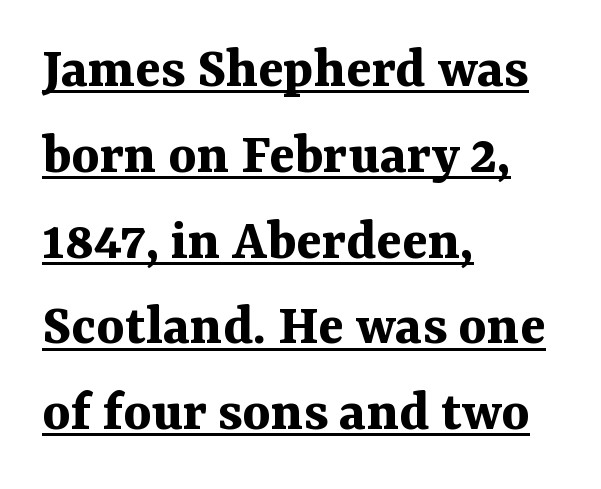
These lines were composed using upright roman letters. Does the copy run flush right? No — it runs flush left. The lettering is marked with a stroke running underneath it. Compared with an ordinary text face, these strokes are far heavier — a full bold. Compared with typical paragraphs, the rows here are spaced about the same.
